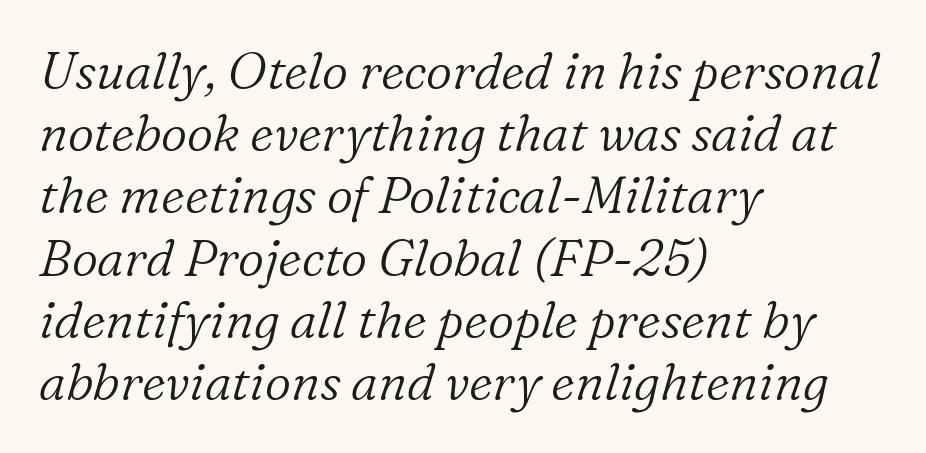
{"serif": "yes", "italic": "yes", "lean": "right", "slant_degrees": 16, "bold": "no", "weight": "light", "width": "normal", "stroke_contrast": "low", "x_height": "medium", "monospaced": "no", "underline": "no", "align": "left", "line_spacing_ratio": 1.22, "letter_spacing": "normal", "letter_spacing_em": 0.0, "glyph_px": 51}
